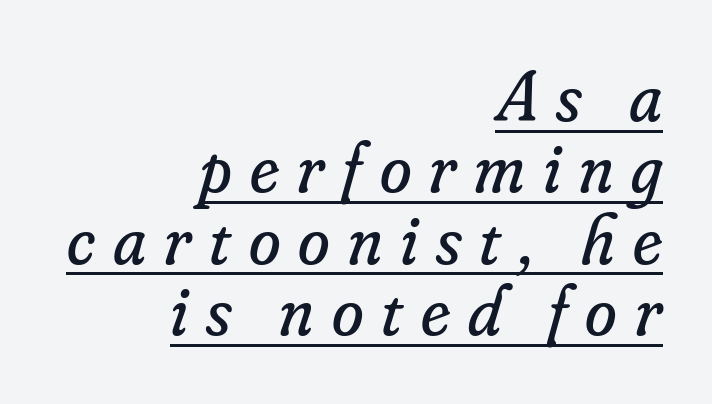
{"serif": "yes", "italic": "yes", "lean": "right", "slant_degrees": 16, "bold": "no", "weight": "regular", "width": "normal", "stroke_contrast": "low", "x_height": "small", "monospaced": "no", "underline": "yes", "align": "right", "line_spacing": "tight", "line_spacing_ratio": 0.99, "letter_spacing": "wide", "letter_spacing_em": 0.25, "glyph_px": 72}
